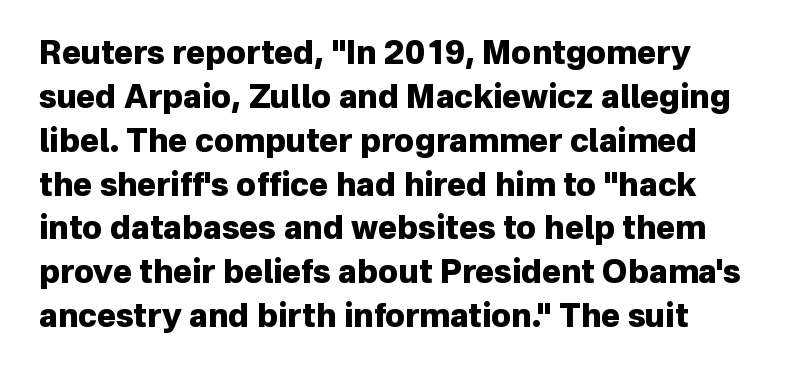
{"serif": "no", "italic": "no", "bold": "yes", "weight": "heavy", "width": "normal", "stroke_contrast": "low", "x_height": "medium", "monospaced": "no", "underline": "no", "line_spacing": "normal", "line_spacing_ratio": 1.37, "letter_spacing": "normal", "letter_spacing_em": 0.0, "glyph_px": 32}
